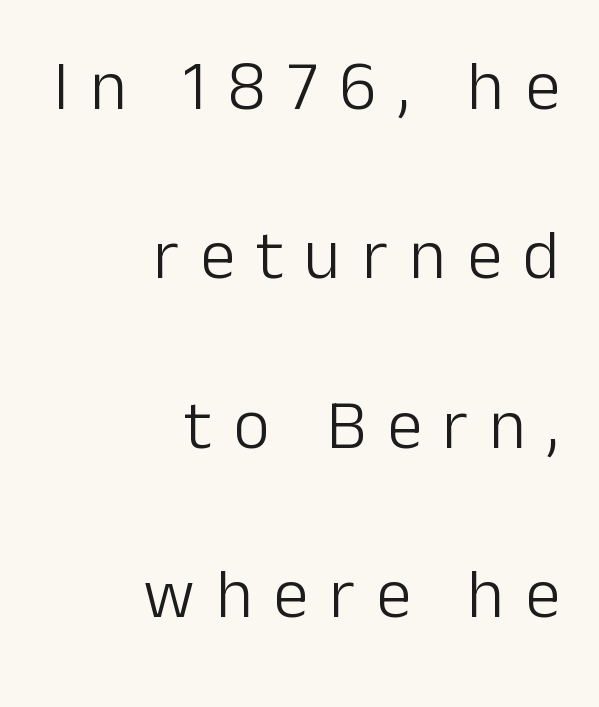
{"serif": "no", "italic": "no", "bold": "no", "weight": "light", "width": "normal", "stroke_contrast": "low", "x_height": "medium", "monospaced": "no", "underline": "no", "align": "right", "line_spacing": "loose", "line_spacing_ratio": 2.42, "letter_spacing": "wide", "letter_spacing_em": 0.3, "glyph_px": 70}
